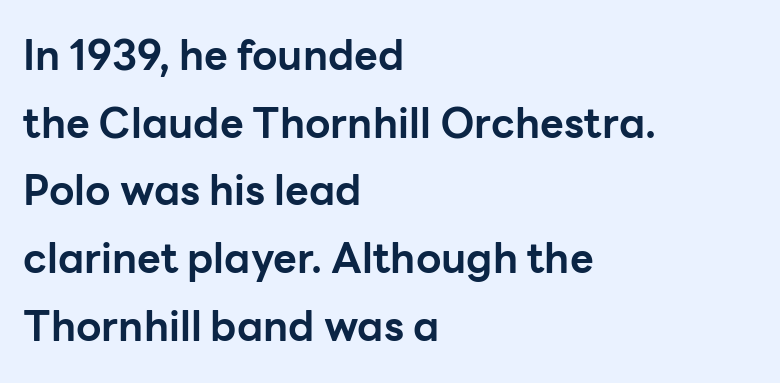
{"serif": "no", "italic": "no", "bold": "yes", "weight": "bold", "width": "normal", "stroke_contrast": "low", "x_height": "medium", "monospaced": "no", "underline": "no", "align": "left", "line_spacing": "normal", "line_spacing_ratio": 1.65, "letter_spacing": "normal", "letter_spacing_em": 0.0, "glyph_px": 41}
